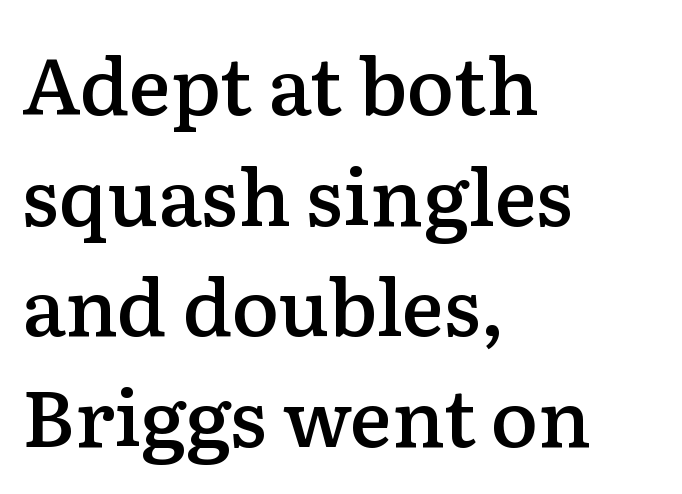
Default kerning and tracking; the words read as compact shapes. Little horizontal feet cap the strokes, marking this as serif type. Descenders are the only things crossing below the line. Is there much room between lines? A standard amount, neither cramped nor airy. Reading down the block, your eye returns to a fixed left position each line. Style check: upright.
